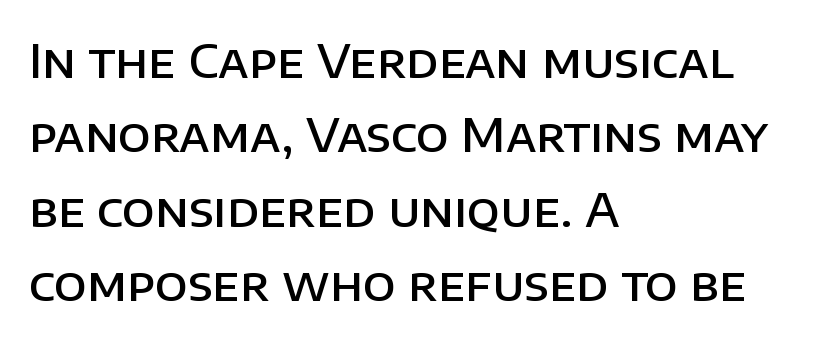
The image shows 47 px semibold sans-serif type, upright; set left-aligned, normal line spacing (1.58x), normal letter spacing, not underlined; low stroke contrast and a large x-height.
